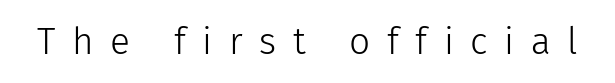
Q: Is the text bold? A: No.
Q: Is the text italic (slanted)? A: No, it is upright.
Q: Is the typeface a serif or a sans-serif typeface? A: Sans-serif.
Q: Is the text underlined? A: No.
Q: Is the spacing between letters normal or unusually wide? A: Unusually wide.
Q: Width (condensed, normal, or wide)? A: Normal.
Q: Stroke contrast? A: Low.
Q: x-height? A: Medium.
Q: Monospaced? A: No.
